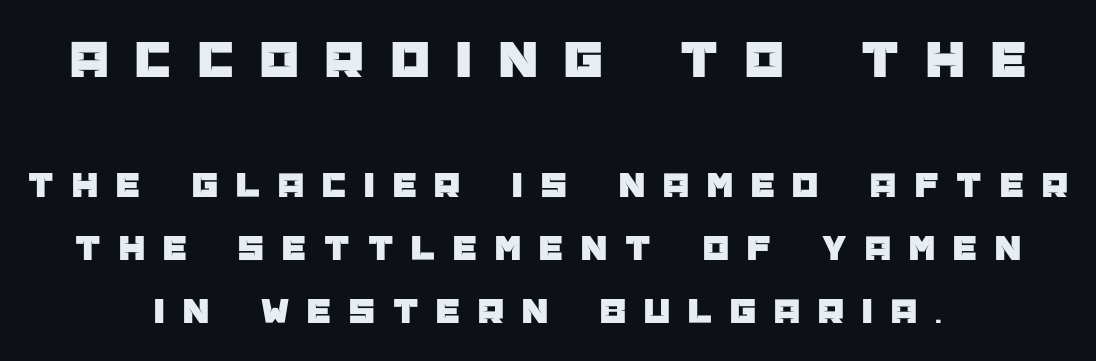
{"serif": "no", "italic": "no", "width": "normal", "stroke_contrast": "low", "x_height": "large", "monospaced": "no", "underline": "no", "align": "center", "line_spacing": "normal", "line_spacing_ratio": 1.7, "letter_spacing": "wide", "letter_spacing_em": 0.49, "larger_block": "first", "size_ratio": 1.49, "glyph_px": 55}
